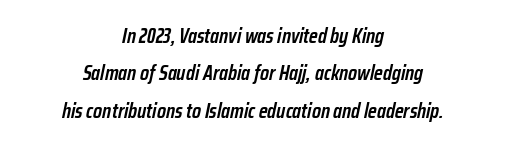
Q: Is the text bold? A: Semi-bold.
Q: Is the text italic (slanted)? A: Yes, it leans right by about 12 degrees.
Q: Is the text underlined? A: No.
Q: How is the paragraph aligned? A: Centered.
Q: Is the spacing between letters normal or unusually wide? A: Normal.
